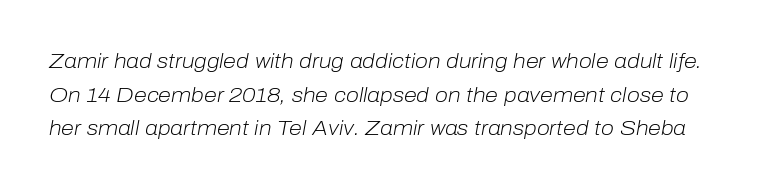
{"italic": "yes", "lean": "right", "slant_degrees": 10, "bold": "no", "underline": "no", "line_spacing": "normal", "line_spacing_ratio": 1.6, "letter_spacing": "normal", "letter_spacing_em": 0.0, "glyph_px": 21}
